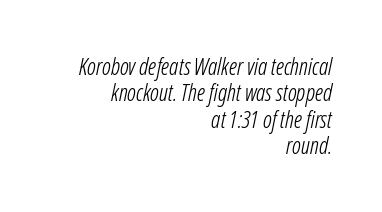
No extra ink here — the face is not bold. Very little white space separates one row of letters from the next. Students, note that the glyphs here touch the page at normal intervals. Designer's note — italics engaged. Short and long lines alike share a common ending point at right.
